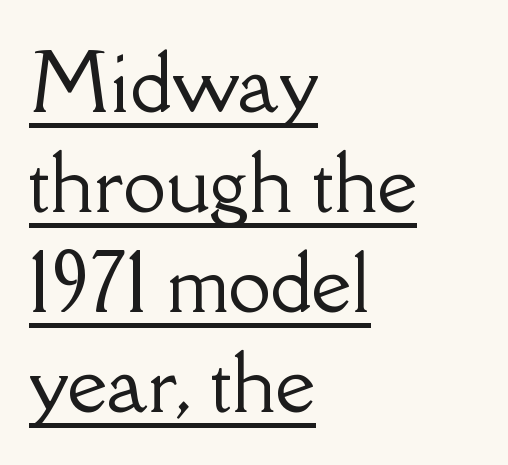
Q: Is the text italic (slanted)? A: No, it is upright.
Q: Is the typeface a serif or a sans-serif typeface? A: Serif.
Q: Is the text underlined? A: Yes.
Q: How is the paragraph aligned? A: Left-aligned.
Q: Is the spacing between letters normal or unusually wide? A: Normal.
Q: Is the spacing between lines tight, normal or loose? A: Normal.
Q: Width (condensed, normal, or wide)? A: Normal.
Q: Stroke contrast? A: Low.
Q: x-height? A: Small.
Q: Monospaced? A: No.
